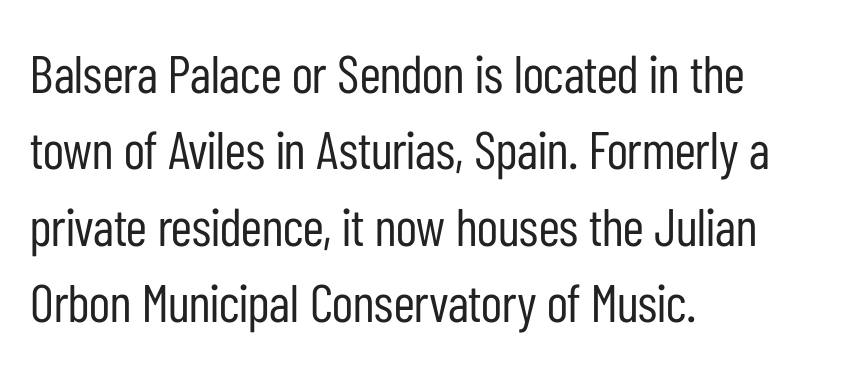
The image shows 53 px regular-weight, condensed sans-serif type, upright; set left-aligned, normal line spacing (1.44x), normal letter spacing, not underlined; low stroke contrast and a medium x-height.
